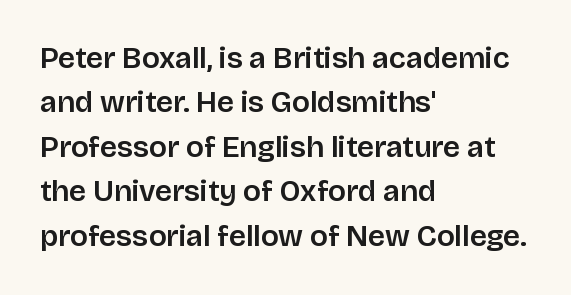
Q: Is the text italic (slanted)? A: No, it is upright.
Q: Is the typeface a serif or a sans-serif typeface? A: Sans-serif.
Q: Is the text underlined? A: No.
Q: How is the paragraph aligned? A: Left-aligned.
Q: Is the spacing between letters normal or unusually wide? A: Normal.
Q: Is the spacing between lines tight, normal or loose? A: Normal.
Q: Width (condensed, normal, or wide)? A: Normal.
Q: Stroke contrast? A: Low.
Q: x-height? A: Large.
Q: Monospaced? A: No.
